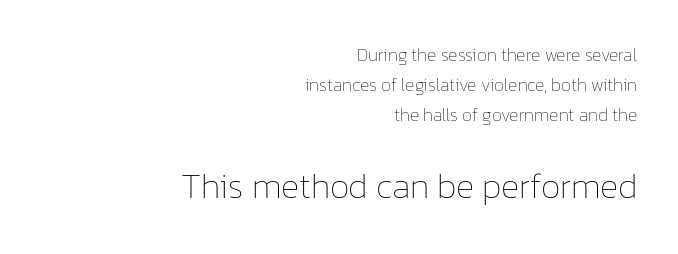
The image shows 35 px thin type, upright; set right-aligned, normal line spacing (1.67x), normal letter spacing, not underlined; the second (bottom) block is 1.94x larger; low stroke contrast and a medium x-height.
